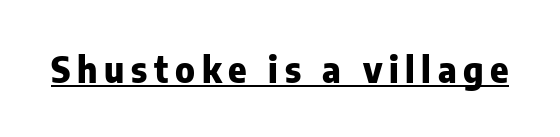
{"serif": "no", "italic": "no", "bold": "yes", "weight": "heavy", "width": "normal", "stroke_contrast": "low", "x_height": "medium", "monospaced": "no", "underline": "yes", "glyph_px": 35}
